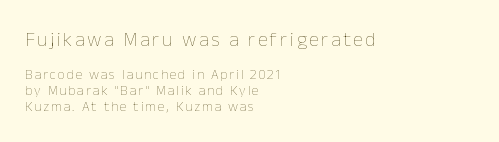
Q: Is the text bold? A: No.
Q: Is the text italic (slanted)? A: No, it is upright.
Q: Is the text underlined? A: No.
Q: How is the paragraph aligned? A: Left-aligned.
Q: Is the spacing between lines tight, normal or loose? A: Tight.
Q: Which block of text is set in a larger size, the first (top) or the second (bottom)? A: The first (top) one.
